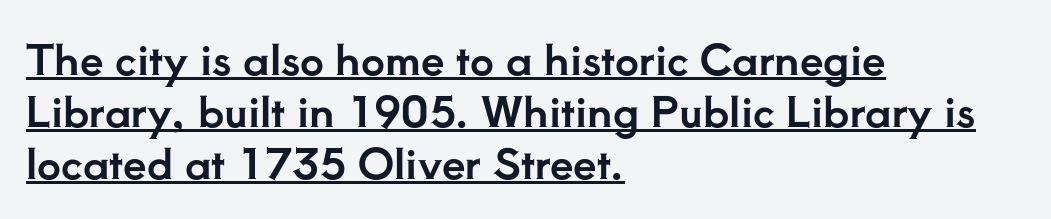
Q: Is the text italic (slanted)? A: No, it is upright.
Q: Is the typeface a serif or a sans-serif typeface? A: Serif.
Q: Is the text underlined? A: Yes.
Q: How is the paragraph aligned? A: Left-aligned.
Q: Is the spacing between letters normal or unusually wide? A: Normal.
Q: Width (condensed, normal, or wide)? A: Normal.
Q: Stroke contrast? A: Low.
Q: x-height? A: Small.
Q: Monospaced? A: No.
